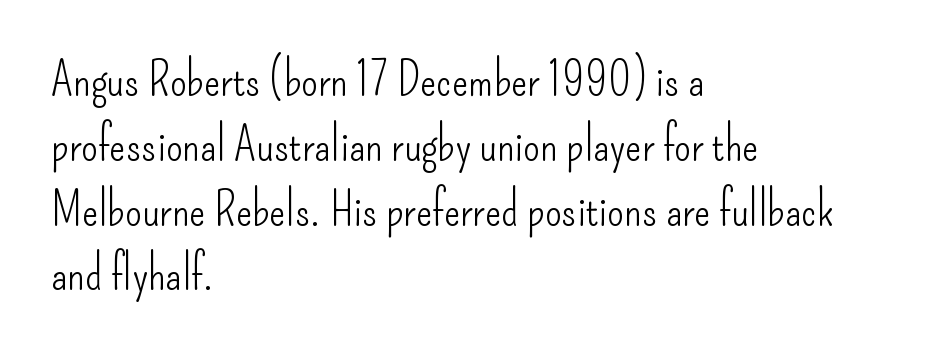
Whoever set this chose a conventional vertical rhythm. Do the characters align in a grid? No, the font is proportional. The space beneath each line is pristine and unruled. On a weight scale, this lands at 450 or below.
